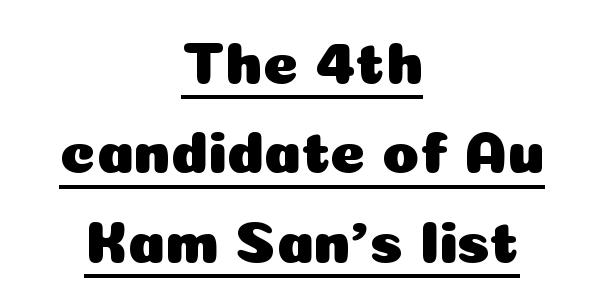
The lines sit at an ordinary, default distance from one another. The type sits square on the baseline with zero lean. The glyphs in this specimen are sans serif. These lines keep a tight, regular rhythm from letter to letter.
